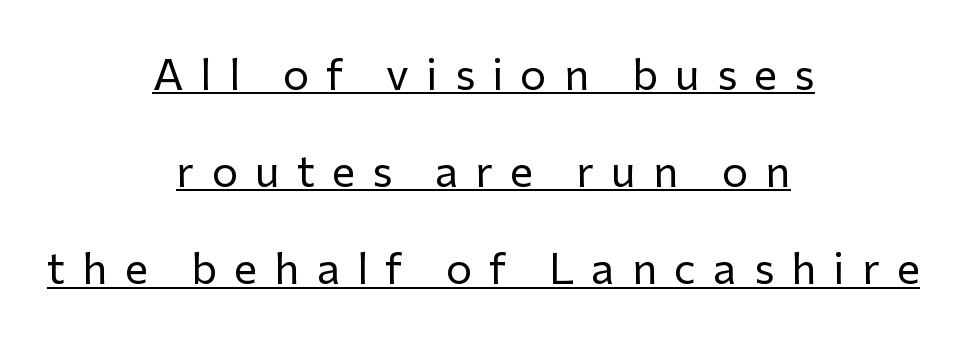
{"serif": "no", "italic": "no", "bold": "no", "weight": "regular", "width": "normal", "stroke_contrast": "low", "x_height": "medium", "monospaced": "no", "underline": "yes", "align": "center", "line_spacing": "loose", "line_spacing_ratio": 2.21, "letter_spacing": "wide", "letter_spacing_em": 0.39, "glyph_px": 44}
